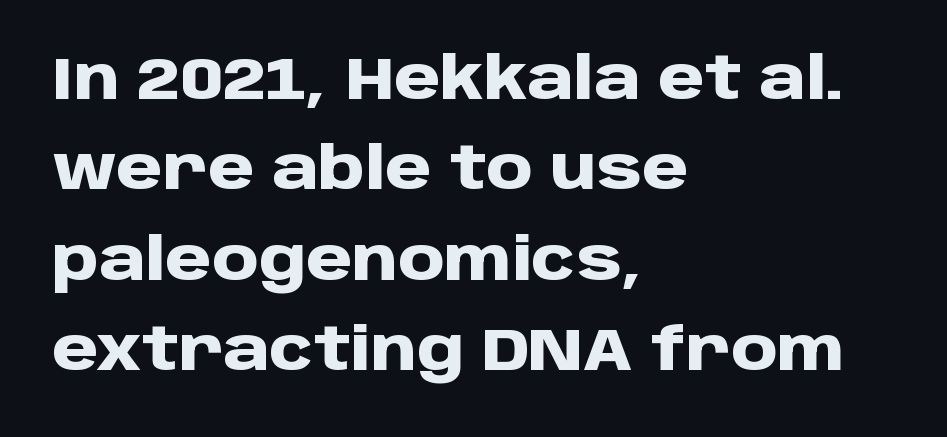
Students, this is bold: see how much ink each stroke carries. It's the straight-up-and-down kind of type. The letters advance in unequal steps, a hallmark of proportional type. Inter-character spacing is left at the font's built-in metrics.
